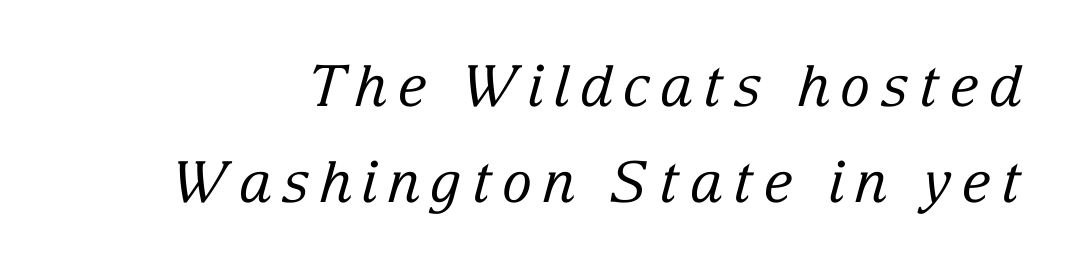
{"serif": "yes", "italic": "yes", "lean": "right", "slant_degrees": 15, "bold": "no", "weight": "regular", "width": "normal", "stroke_contrast": "low", "x_height": "medium", "monospaced": "no", "underline": "no", "line_spacing": "normal", "line_spacing_ratio": 1.69, "glyph_px": 57}
